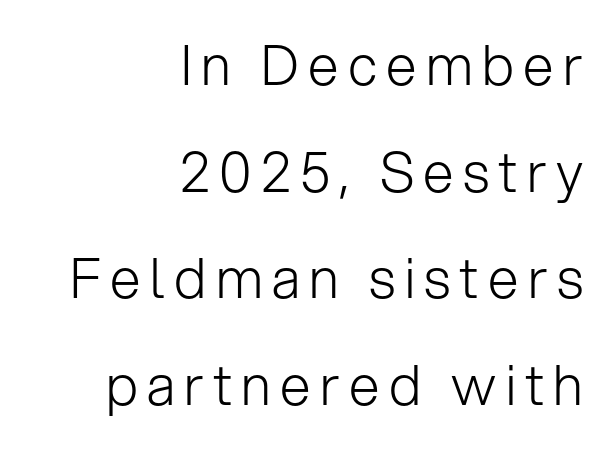
You could not count columns in this text — the font is proportionally spaced. You can tell from the bare stems that sans-serif type was used. The rendering uses a large line-height, opening up the rows. No word sits above an underline. The passage shown is not bold in any degree. Leftover space on each line is placed entirely before the opening word.
